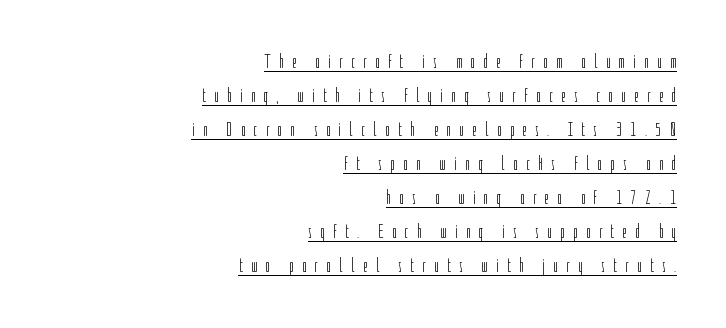
The image shows 20 px text type, upright; set right-aligned, normal line spacing (1.7x), unusually wide letter spacing (+0.41 em), underlined.
